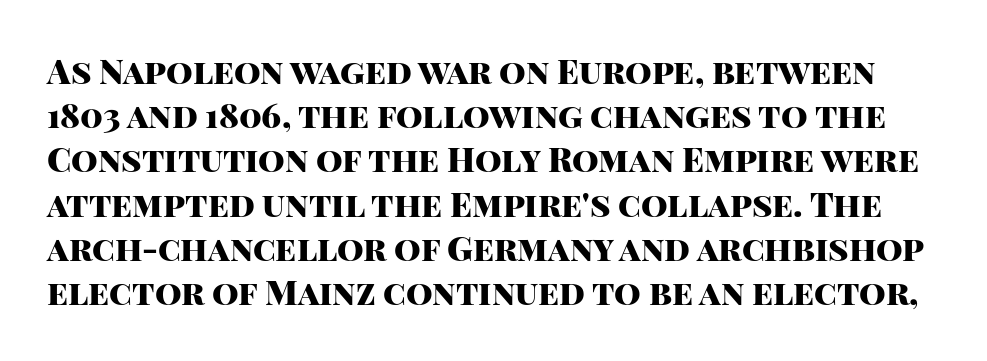
The image shows 34 px heavy sans-serif type, upright; set normal line spacing (1.3x), normal letter spacing, not underlined; high stroke contrast and a large x-height.
